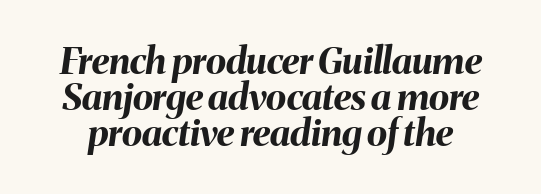
{"italic": "yes", "lean": "right", "slant_degrees": 8, "bold": "yes", "weight": "bold", "width": "normal", "stroke_contrast": "medium", "x_height": "medium", "monospaced": "no", "underline": "no", "line_spacing": "tight", "line_spacing_ratio": 0.97, "letter_spacing": "normal", "letter_spacing_em": 0.0, "glyph_px": 37}
